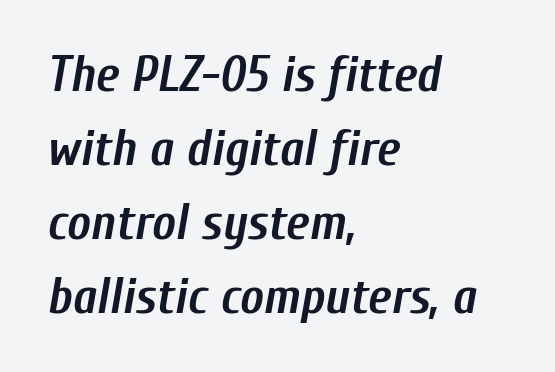
Q: Is the text bold? A: Yes.
Q: Is the text italic (slanted)? A: Yes, it leans right by about 10 degrees.
Q: Is the text underlined? A: No.
Q: How is the paragraph aligned? A: Left-aligned.
Q: Is the spacing between letters normal or unusually wide? A: Normal.
Q: Is the spacing between lines tight, normal or loose? A: Normal.
Q: Width (condensed, normal, or wide)? A: Condensed.
Q: Stroke contrast? A: Low.
Q: x-height? A: Medium.
Q: Monospaced? A: No.
